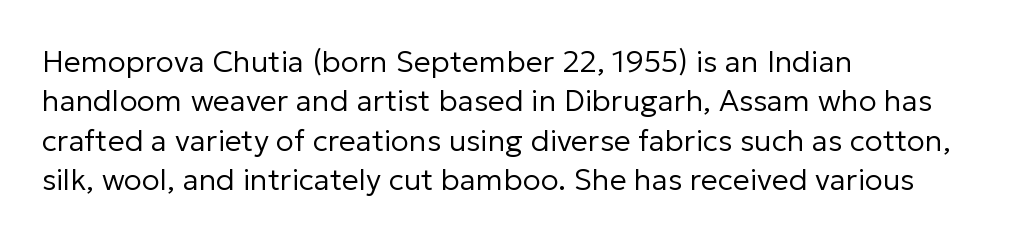
Is the stroke heavy? The answer is a plain regular-or-lighter. Does the copy run flush right? No — it runs flush left. Line spacing here is normal. The letters carry no serifs — their stems end cleanly without finishing strokes. The rendering keeps characters at their native spacing.
